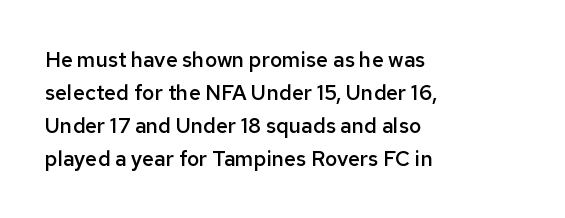
The image shows 21 px text type, upright; set left-aligned, normal line spacing (1.57x), normal letter spacing, not underlined.
